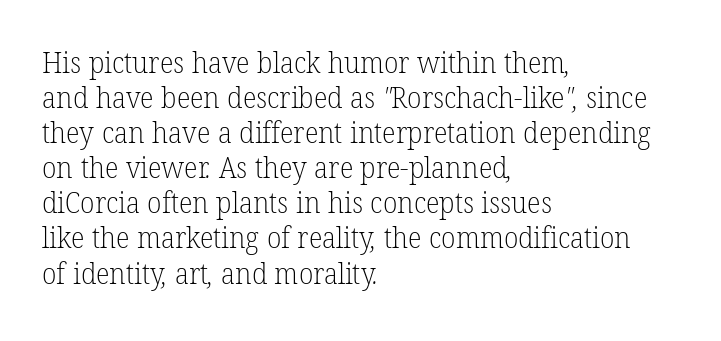
The image shows 29 px light serif type; set left-aligned, line spacing 1.21x, normal letter spacing, not underlined; low stroke contrast and a medium x-height.
